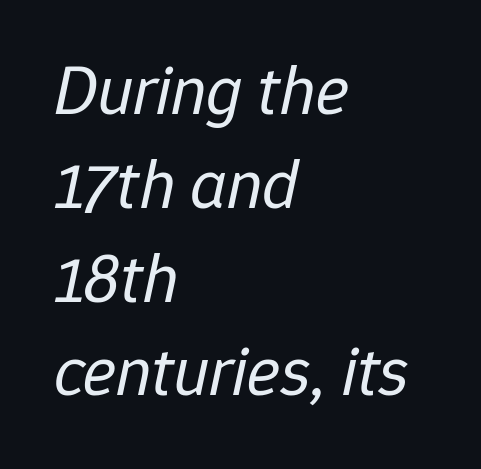
{"italic": "yes", "lean": "right", "slant_degrees": 12, "bold": "no", "weight": "regular", "width": "normal", "stroke_contrast": "low", "x_height": "medium", "monospaced": "no", "underline": "no", "align": "left", "line_spacing": "normal", "line_spacing_ratio": 1.34, "letter_spacing": "normal", "letter_spacing_em": 0.0, "glyph_px": 70}
